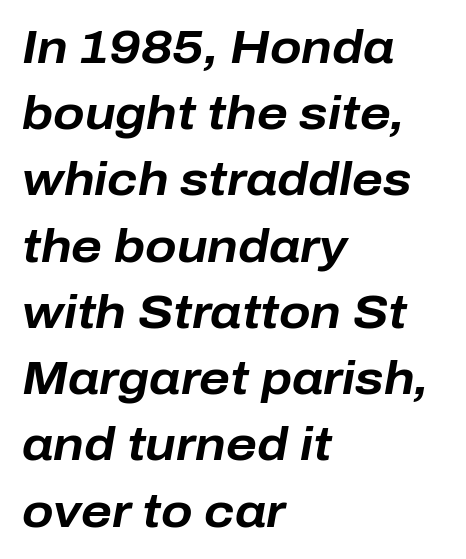
The letters advance in unequal steps, a hallmark of proportional type. There is no visible air inserted between adjacent glyphs. Horizontally, the lines are justified to the leading edge only. The baseline area is clear. Vertically, the passage feels balanced, rows spaced as you'd expect.
